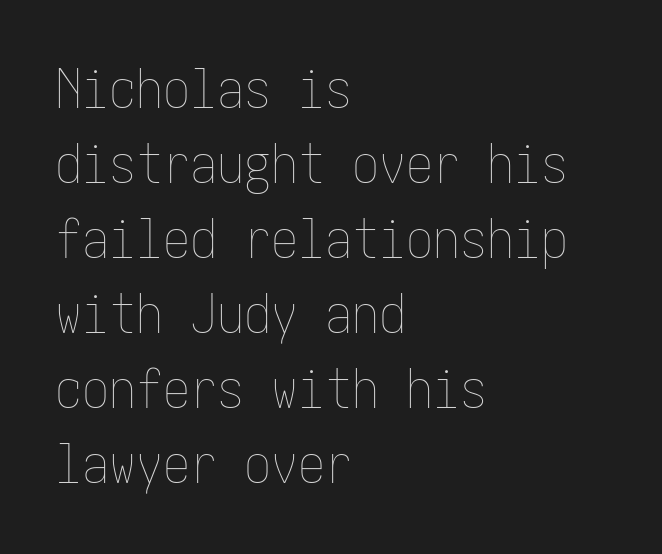
{"italic": "no", "bold": "no", "weight": "thin", "width": "condensed", "stroke_contrast": "low", "x_height": "medium", "underline": "no", "align": "left", "line_spacing": "normal", "line_spacing_ratio": 1.39, "letter_spacing": "normal", "letter_spacing_em": 0.0, "glyph_px": 54}
